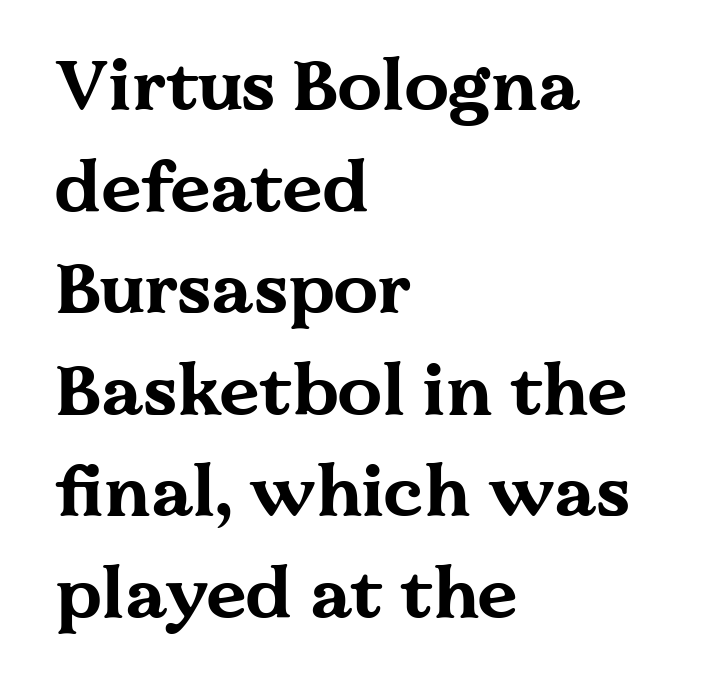
{"serif": "yes", "italic": "no", "bold": "yes", "weight": "bold", "width": "wide", "stroke_contrast": "medium", "x_height": "medium", "monospaced": "no", "underline": "no", "align": "left", "line_spacing": "normal", "line_spacing_ratio": 1.43, "letter_spacing": "normal", "letter_spacing_em": 0.0, "glyph_px": 71}
